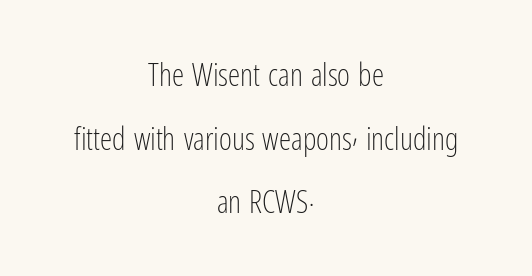
Q: Is the text bold? A: No.
Q: Is the text italic (slanted)? A: No, it is upright.
Q: Is the typeface a serif or a sans-serif typeface? A: Sans-serif.
Q: Is the text underlined? A: No.
Q: How is the paragraph aligned? A: Centered.
Q: Is the spacing between letters normal or unusually wide? A: Normal.
Q: Is the spacing between lines tight, normal or loose? A: Loose.
Q: Width (condensed, normal, or wide)? A: Condensed.
Q: Stroke contrast? A: Low.
Q: x-height? A: Medium.
Q: Monospaced? A: No.
